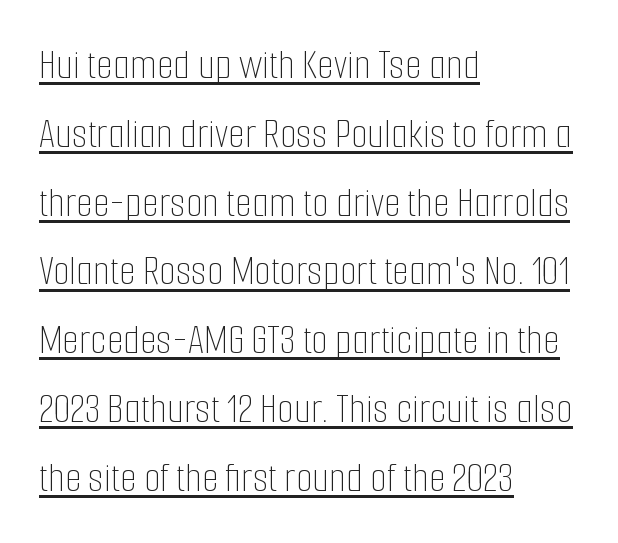
Q: Is the text bold? A: No.
Q: Is the text italic (slanted)? A: No, it is upright.
Q: Is the text underlined? A: Yes.
Q: How is the paragraph aligned? A: Left-aligned.
Q: Is the spacing between letters normal or unusually wide? A: Normal.
Q: Is the spacing between lines tight, normal or loose? A: Normal.
Q: Width (condensed, normal, or wide)? A: Condensed.
Q: Stroke contrast? A: Low.
Q: x-height? A: Medium.
Q: Monospaced? A: No.
